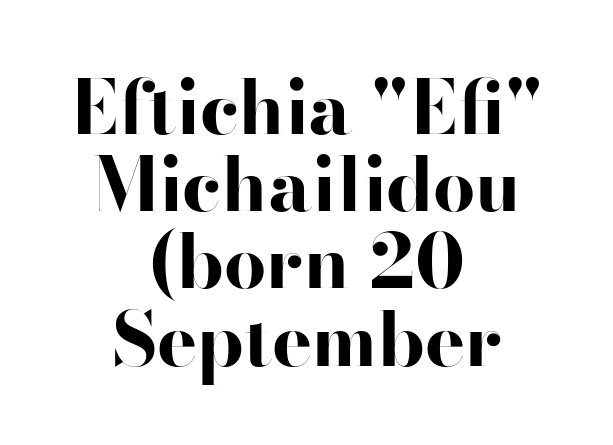
{"serif": "no", "italic": "no", "bold": "yes", "weight": "bold", "width": "wide", "stroke_contrast": "high", "x_height": "small", "monospaced": "no", "underline": "no", "align": "center", "line_spacing": "tight", "line_spacing_ratio": 1.03, "letter_spacing": "normal", "letter_spacing_em": 0.0, "glyph_px": 75}
